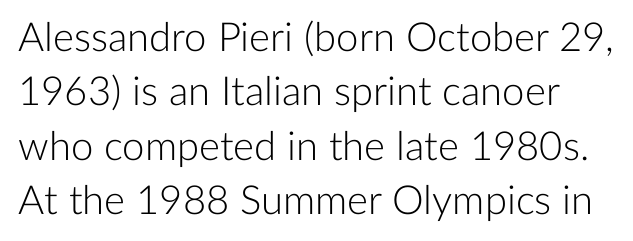
{"serif": "no", "italic": "no", "bold": "no", "weight": "light", "width": "normal", "stroke_contrast": "low", "x_height": "medium", "monospaced": "no", "underline": "no", "line_spacing": "normal", "line_spacing_ratio": 1.36, "letter_spacing": "normal", "letter_spacing_em": 0.0, "glyph_px": 40}
